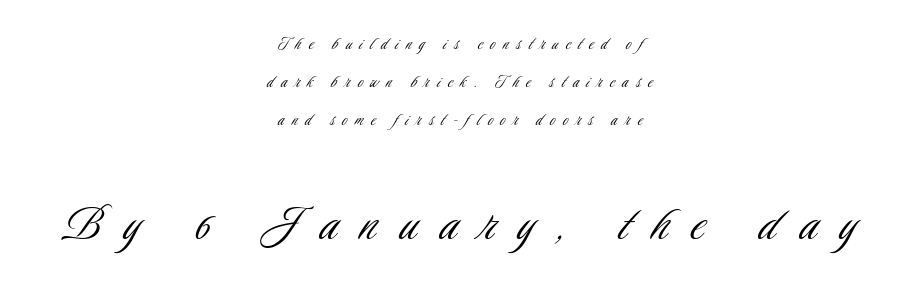
Does the copy run flush right? No — it is centered line by line. Compared with a typical body face, this is equally light or lighter still. Glyph-to-glyph distance is far greater than everyday printed text.
